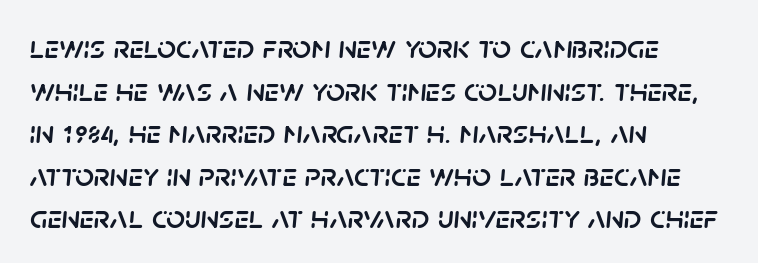
The gaps between neighbouring characters are ordinary and unremarkable. Leading: standard. No word sits above an underline. Is this a fixed-width face? No — the glyphs have proportional, varying widths.
